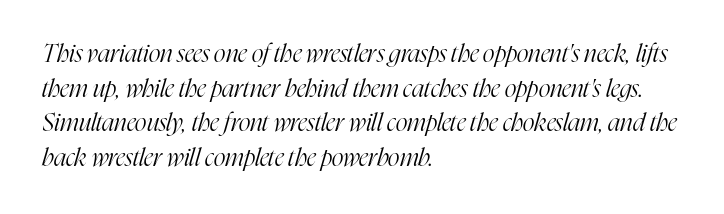
Between one letter and the next there's only the usual sliver of space. Stroke thickness stays within the range of a standard reading face or lighter. The baseline area is clear. In terms of leading, this rendering sits right in the middle. The rendering anchors every line to the left-hand side.
